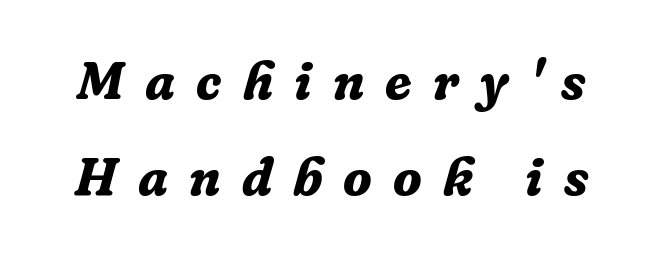
The image shows 53 px bold serif type, italic (leaning right); set line spacing 1.81x, unusually wide letter spacing (+0.4 em), not underlined; low stroke contrast and a medium x-height.
